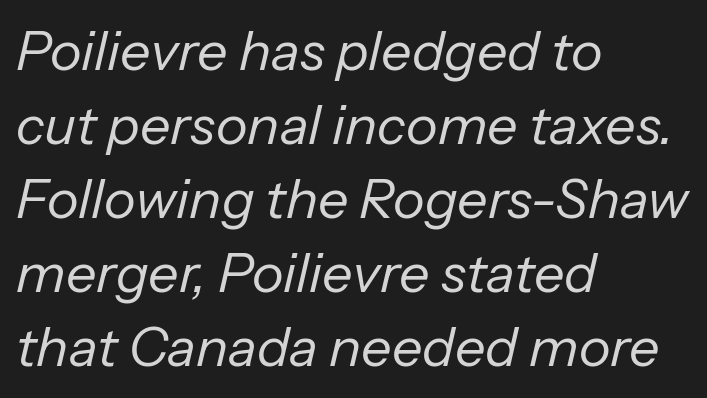
Each word holds together tightly as a unit, with standard inter-letter gaps. The specimen reads as italic at a glance. Notice how descenders clear the ascenders below comfortably — that's standard leading. Underlining? Definitely not there.
